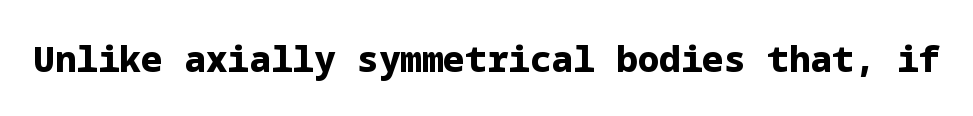
Q: Is the text bold? A: Yes.
Q: Is the text italic (slanted)? A: No, it is upright.
Q: Is the typeface a serif or a sans-serif typeface? A: Sans-serif.
Q: Is the text underlined? A: No.
Q: Is the spacing between letters normal or unusually wide? A: Normal.
Q: Width (condensed, normal, or wide)? A: Normal.
Q: Stroke contrast? A: Low.
Q: x-height? A: Medium.
